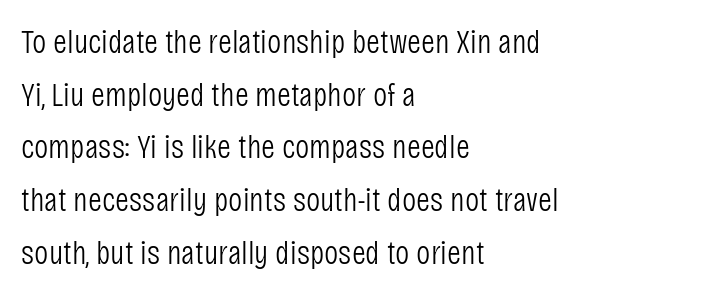
Q: Is the text bold? A: No.
Q: Is the text italic (slanted)? A: No, it is upright.
Q: Is the typeface a serif or a sans-serif typeface? A: Sans-serif.
Q: Is the text underlined? A: No.
Q: How is the paragraph aligned? A: Left-aligned.
Q: Is the spacing between letters normal or unusually wide? A: Normal.
Q: Is the spacing between lines tight, normal or loose? A: Normal.
Q: Width (condensed, normal, or wide)? A: Condensed.
Q: Stroke contrast? A: Low.
Q: x-height? A: Large.
Q: Monospaced? A: No.
